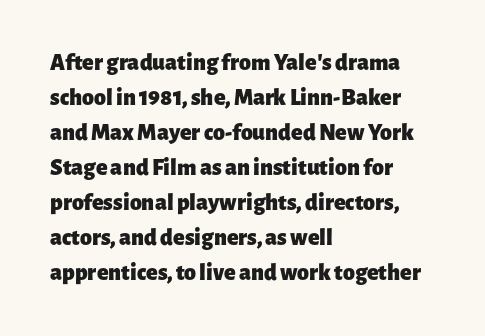
The image shows 24 px bold type, upright; set left-aligned, normal line spacing (1.46x), normal letter spacing, not underlined.
